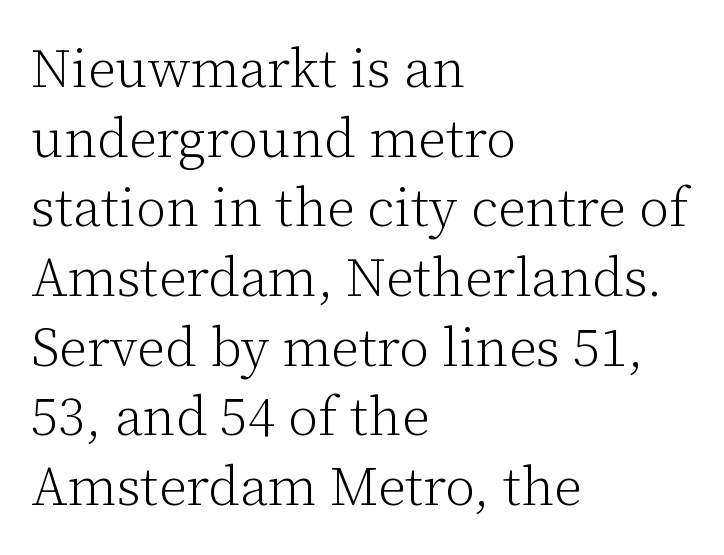
The image shows 54 px light serif type, upright; set left-aligned, normal line spacing (1.29x), normal letter spacing, not underlined; low stroke contrast and a medium x-height.
